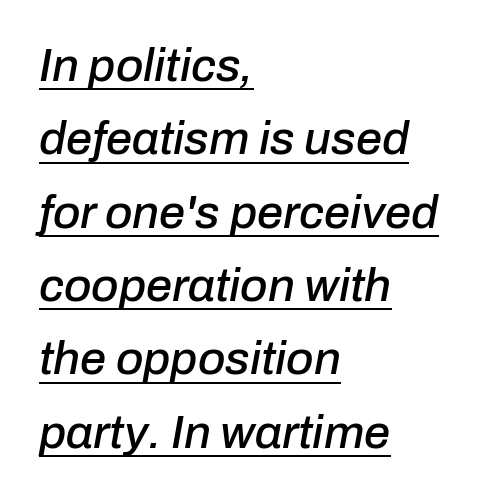
The image shows 47 px text type, italic (leaning right); set left-aligned, normal line spacing (1.56x), normal letter spacing, underlined; low stroke contrast and a medium x-height.
